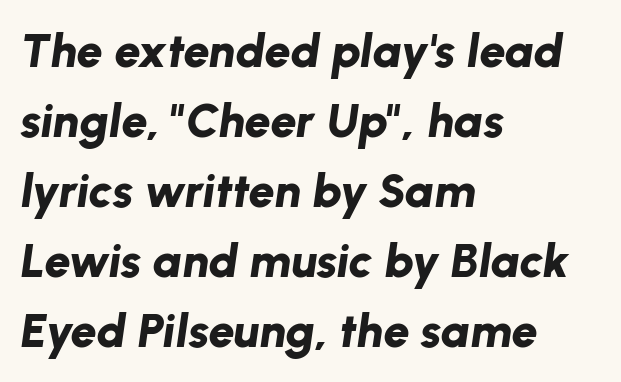
The image shows 47 px bold type, italic (leaning right); set left-aligned, normal line spacing (1.49x), normal letter spacing, not underlined; low stroke contrast and a medium x-height.
